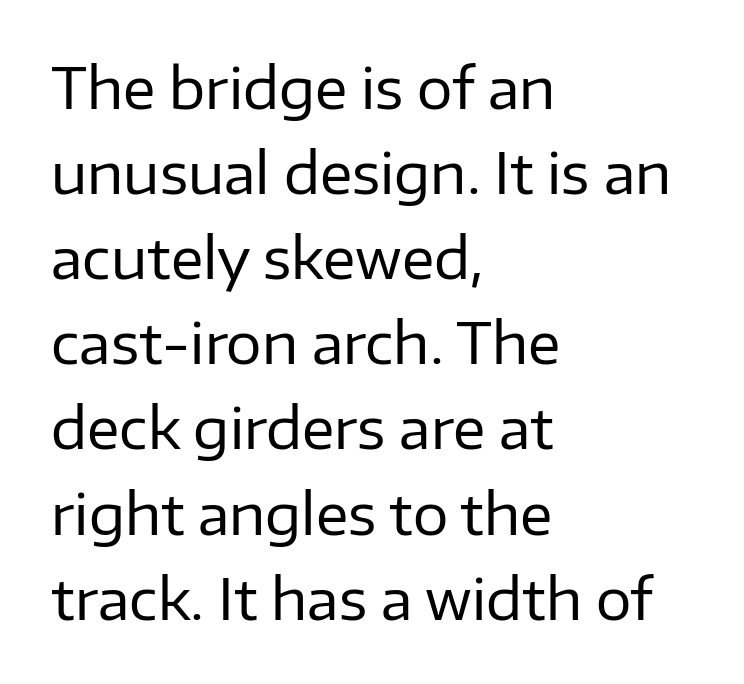
The lines sit at an ordinary, default distance from one another. Nope, not italic — everything's standing straight. Are there feet on the stems? There aren't — it's a sans. Compared with a typical body face, this is equally light or lighter still.
